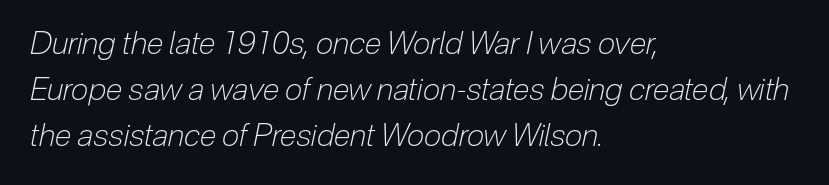
The image shows 31 px light, condensed type, italic (leaning right); set left-aligned, normal line spacing (1.49x), normal letter spacing, not underlined; low stroke contrast and a medium x-height.
